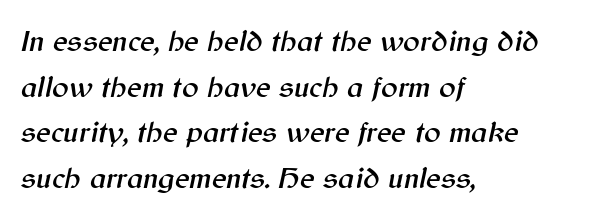
The image shows 31 px text type, italic (leaning right); set left-aligned, normal line spacing (1.47x), normal letter spacing, not underlined; medium stroke contrast and a medium x-height.
